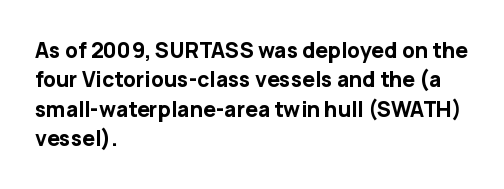
Posture: upright roman. Underlining? Definitely not there. Each line starts at the same left margin while the right side varies. Stroke thickness is high; the sample reads as a true bold. The block of text has a typical density, with ordinary space between rows.
